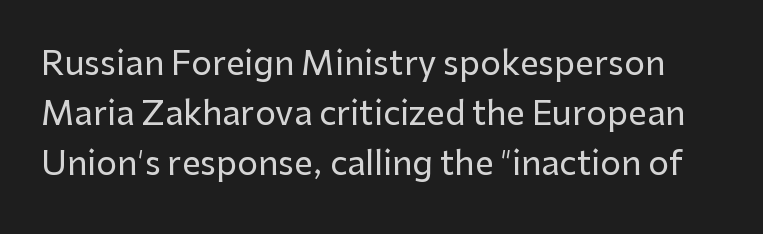
Q: Is the text italic (slanted)? A: No, it is upright.
Q: Is the typeface a serif or a sans-serif typeface? A: Sans-serif.
Q: Is the text underlined? A: No.
Q: Is the spacing between letters normal or unusually wide? A: Normal.
Q: Is the spacing between lines tight, normal or loose? A: Normal.
Q: Width (condensed, normal, or wide)? A: Normal.
Q: Stroke contrast? A: Low.
Q: x-height? A: Medium.
Q: Monospaced? A: No.
